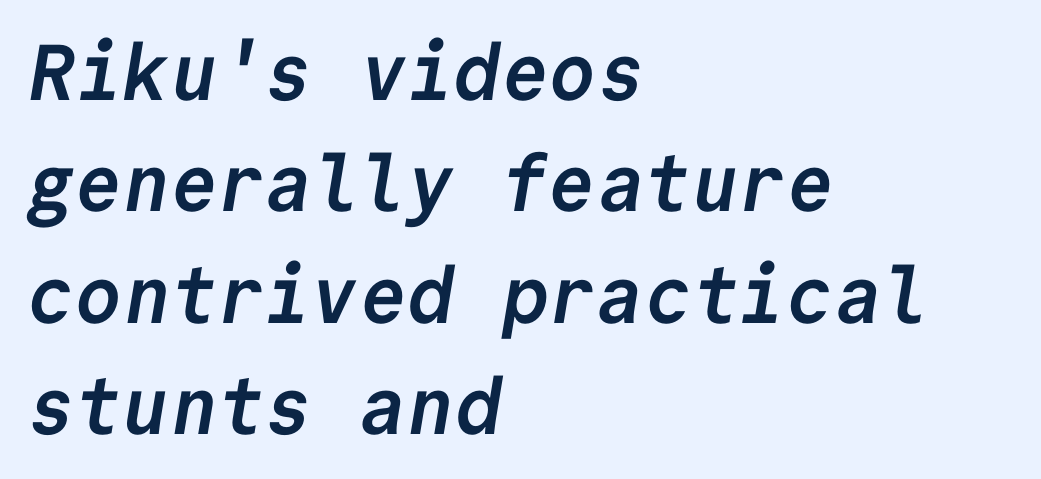
The image shows 79 px semibold sans-serif type, monospaced; set left-aligned, normal line spacing (1.41x), normal letter spacing, not underlined; low stroke contrast and a medium x-height.
